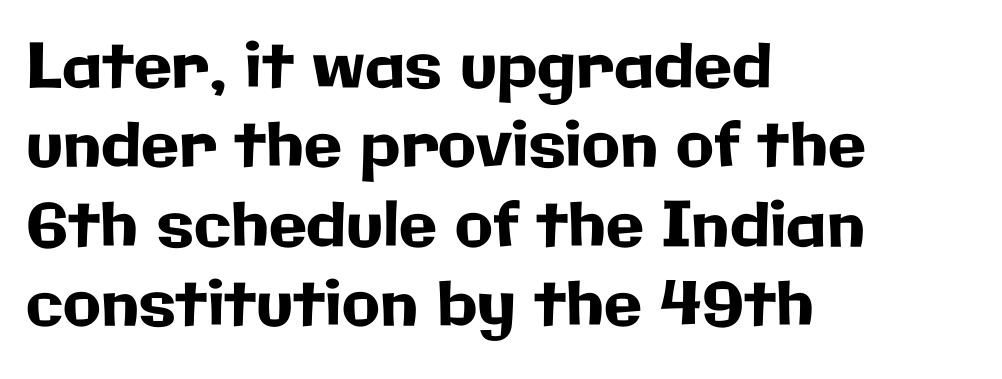
{"serif": "no", "italic": "no", "width": "normal", "stroke_contrast": "low", "x_height": "medium", "monospaced": "no", "underline": "no", "align": "left", "line_spacing": "normal", "line_spacing_ratio": 1.28, "letter_spacing": "normal", "letter_spacing_em": 0.0, "glyph_px": 62}
